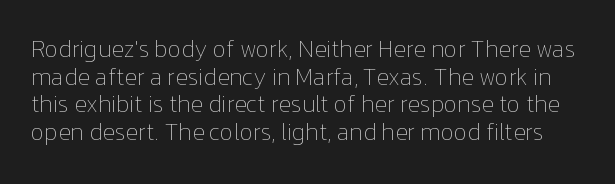
It's the straight-up-and-down kind of type. The gaps between neighbouring characters are ordinary and unremarkable. Summary of weight: not heavy and not bold. Just letters on the line, the space beneath them empty.
